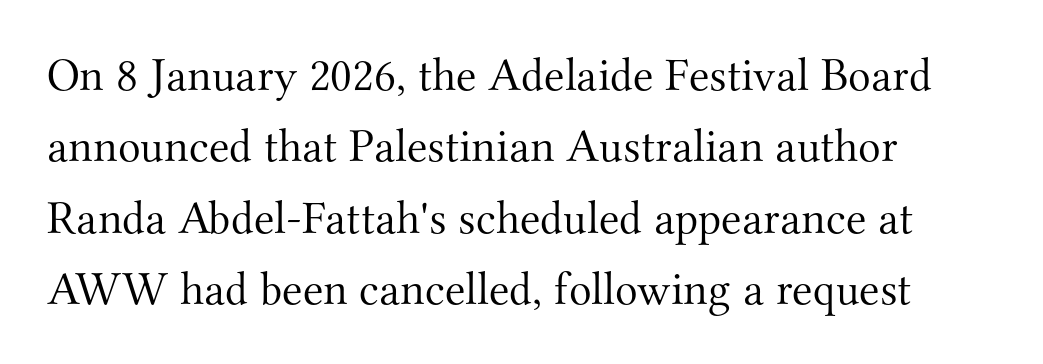
{"serif": "yes", "italic": "no", "bold": "no", "weight": "light", "width": "normal", "stroke_contrast": "medium", "x_height": "small", "monospaced": "no", "underline": "no", "align": "left", "line_spacing": "normal", "line_spacing_ratio": 1.52, "letter_spacing": "normal", "letter_spacing_em": 0.0, "glyph_px": 47}
